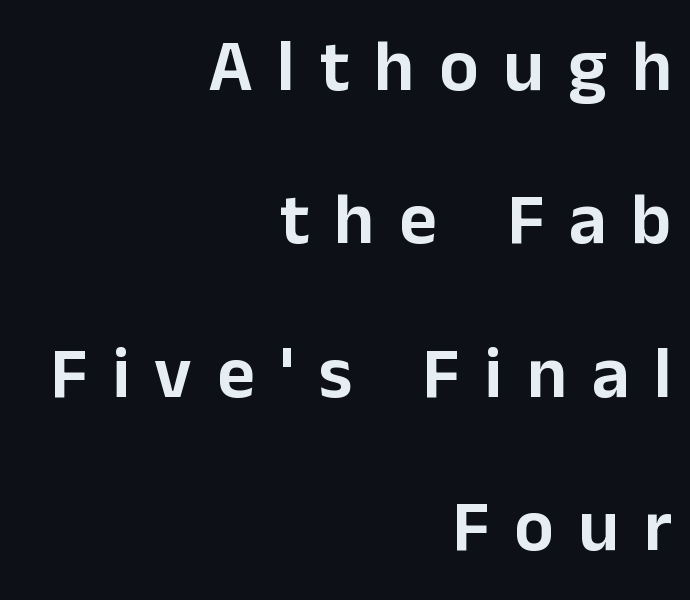
The image shows 73 px sans-serif type, upright; set right-aligned, loose line spacing (2.1x), unusually wide letter spacing (+0.34 em), not underlined; low stroke contrast and a medium x-height.
